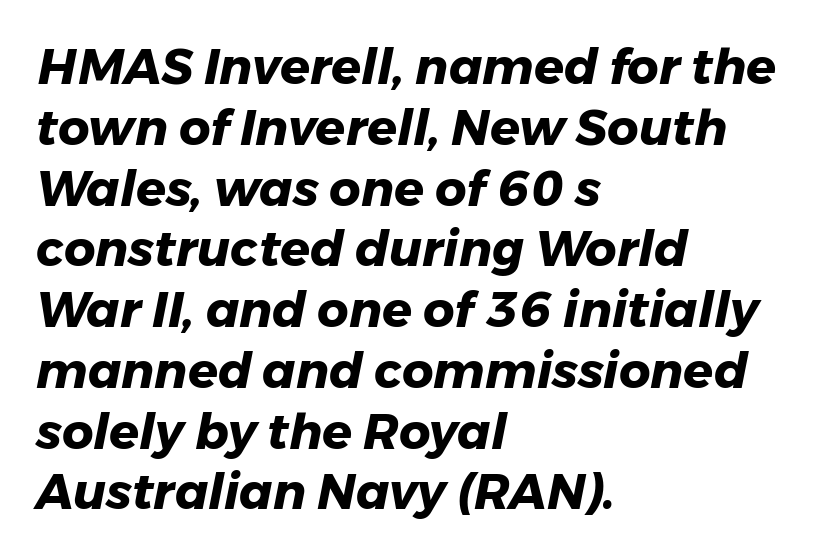
{"italic": "yes", "lean": "right", "slant_degrees": 11, "bold": "yes", "weight": "heavy", "width": "normal", "stroke_contrast": "low", "x_height": "medium", "monospaced": "no", "underline": "no", "align": "left", "line_spacing_ratio": 1.24, "letter_spacing": "normal", "letter_spacing_em": 0.0, "glyph_px": 49}
